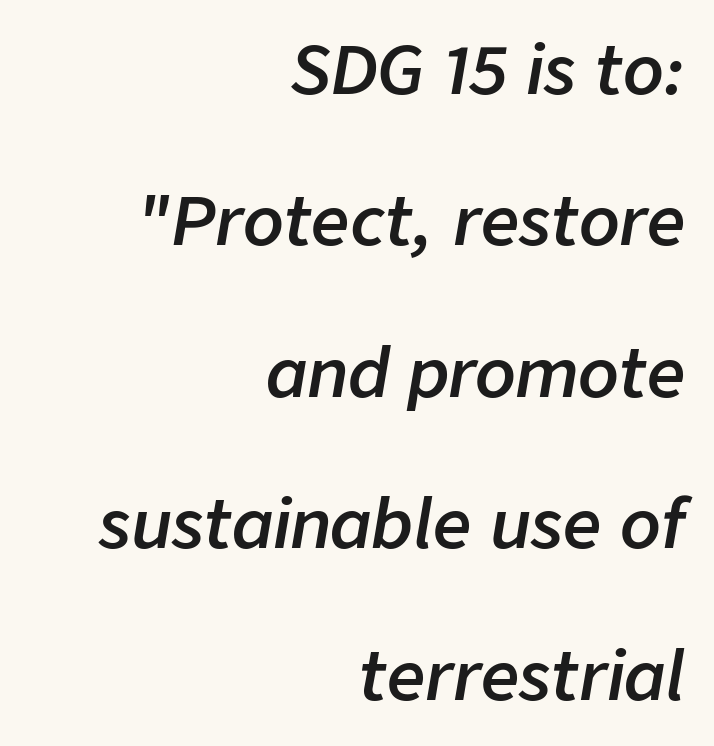
Q: Is the text bold? A: Semi-bold.
Q: Is the text italic (slanted)? A: Yes, it leans right by about 9 degrees.
Q: Is the text underlined? A: No.
Q: How is the paragraph aligned? A: Right-aligned.
Q: Is the spacing between letters normal or unusually wide? A: Normal.
Q: Is the spacing between lines tight, normal or loose? A: Loose.
Q: Width (condensed, normal, or wide)? A: Normal.
Q: Stroke contrast? A: Low.
Q: x-height? A: Medium.
Q: Monospaced? A: No.
